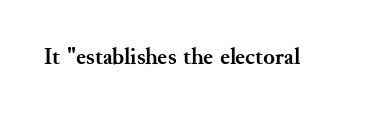
What stands out about the letter spacing? Nothing — it is the standard amount. Upright lettering throughout. Bold? Absolutely — the strokes are thick and heavy. The glyphs are unaccompanied by any horizontal stroke below them.
